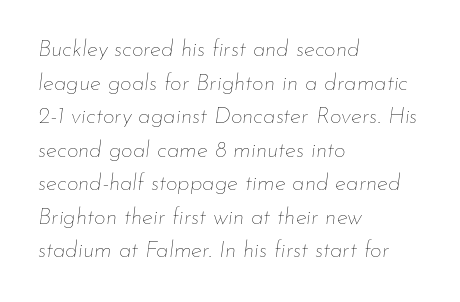
The image shows 23 px text type, italic (leaning right); set left-aligned, normal line spacing (1.46x), normal letter spacing, not underlined.
